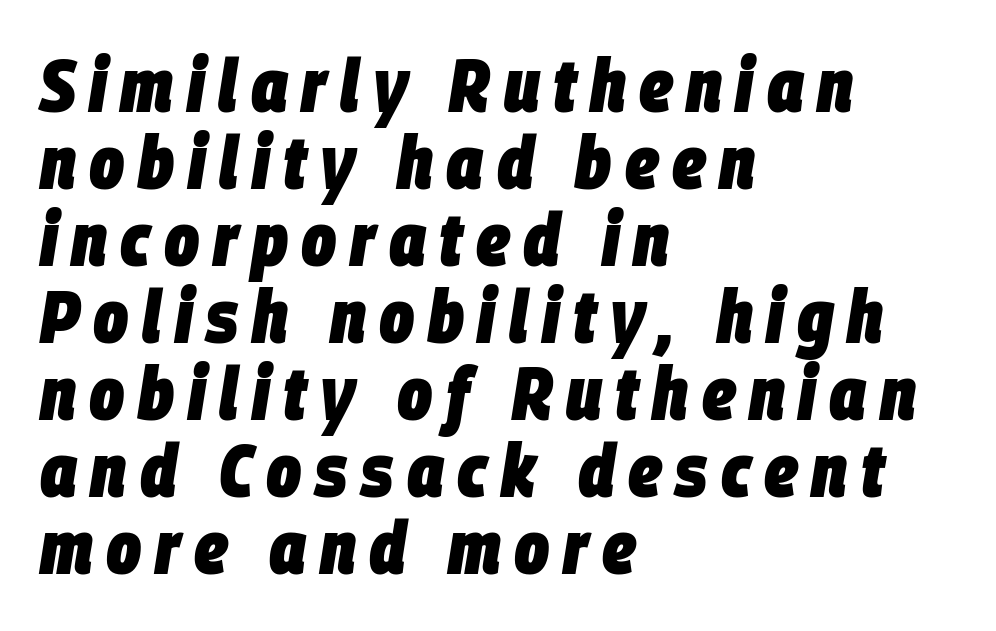
The image shows 74 px heavy, condensed type, italic (leaning right); set left-aligned, tight line spacing (1.04x), not underlined; low stroke contrast and a large x-height.
